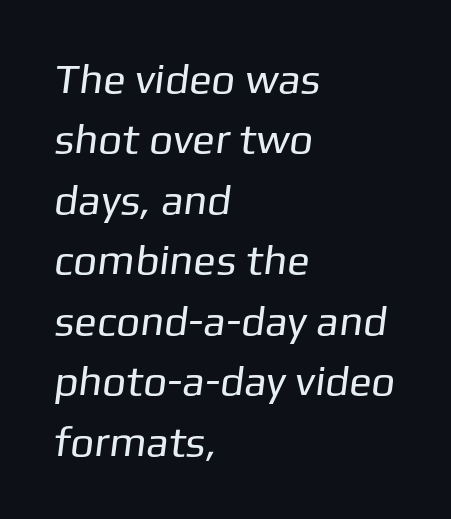
You could not count columns in this text — the font is proportionally spaced. One-word summary of the alignment: left. Heft: none added — not bold. This sample keeps an unexceptional amount of space between lines. The horizontal fit of the characters is conventional and even. The passage shown is not underscored anywhere.
